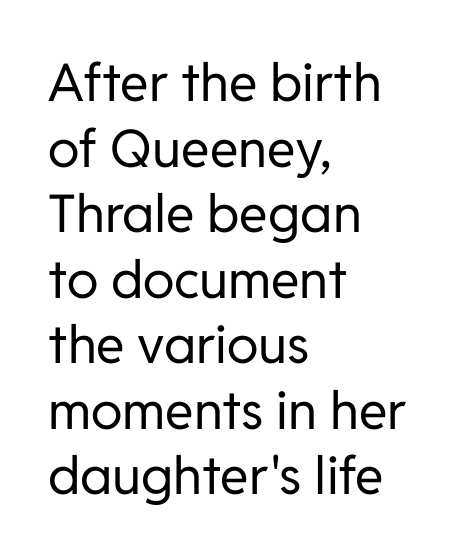
Q: Is the text bold? A: No.
Q: Is the text italic (slanted)? A: No, it is upright.
Q: Is the typeface a serif or a sans-serif typeface? A: Sans-serif.
Q: Is the text underlined? A: No.
Q: How is the paragraph aligned? A: Left-aligned.
Q: Is the spacing between letters normal or unusually wide? A: Normal.
Q: Is the spacing between lines tight, normal or loose? A: Normal.
Q: Width (condensed, normal, or wide)? A: Normal.
Q: Stroke contrast? A: Low.
Q: x-height? A: Medium.
Q: Monospaced? A: No.
